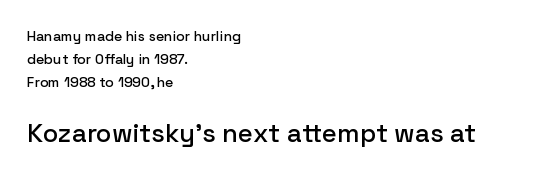
The image shows 26 px text type, upright; set left-aligned, normal line spacing (1.63x), normal letter spacing, not underlined; the second (bottom) block is 1.86x larger.
